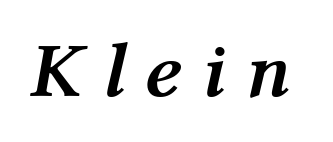
{"italic": "yes", "lean": "right", "slant_degrees": 12, "bold": "yes", "weight": "semibold", "width": "normal", "stroke_contrast": "medium", "x_height": "medium", "monospaced": "no", "underline": "no", "letter_spacing": "wide", "letter_spacing_em": 0.25, "glyph_px": 78}
